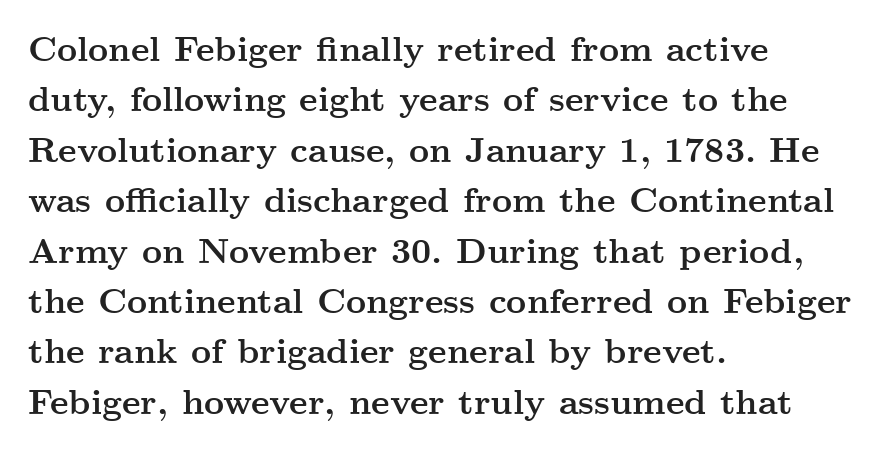
{"serif": "yes", "italic": "no", "bold": "yes", "weight": "semibold", "width": "wide", "stroke_contrast": "medium", "x_height": "small", "monospaced": "no", "underline": "no", "align": "left", "line_spacing": "normal", "line_spacing_ratio": 1.44, "letter_spacing": "normal", "letter_spacing_em": 0.0, "glyph_px": 35}
